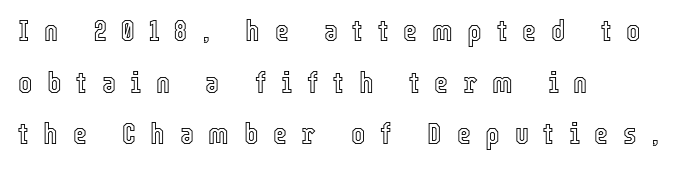
The image shows 30 px condensed type, upright; set left-aligned, line spacing 1.72x, unusually wide letter spacing (+0.49 em), not underlined; a medium x-height.
